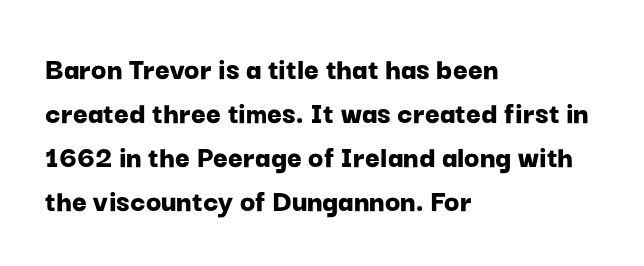
The image shows 32 px bold sans-serif type, upright; set left-aligned, normal line spacing (1.37x), normal letter spacing, not underlined; low stroke contrast and a medium x-height.
